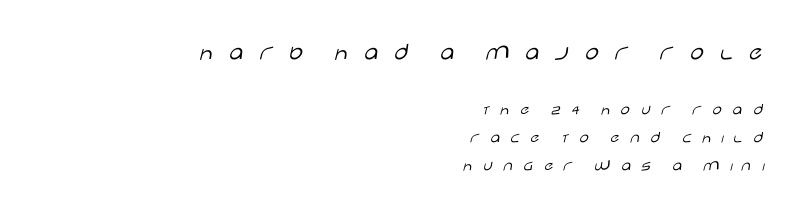
Honestly, there is no underline to notice here at all. Letter spacing: wide. The upper block of text is set noticeably larger than the block beneath it.
